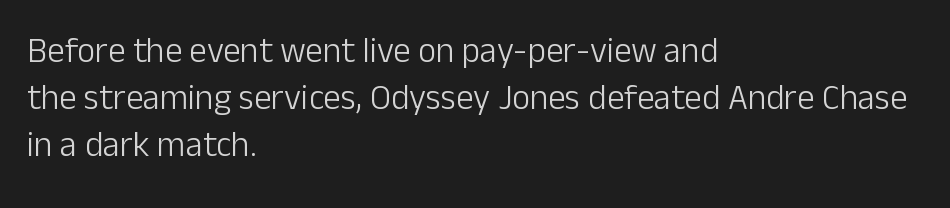
{"serif": "no", "italic": "no", "bold": "no", "weight": "light", "width": "normal", "stroke_contrast": "low", "x_height": "medium", "monospaced": "no", "underline": "no", "align": "left", "line_spacing": "normal", "line_spacing_ratio": 1.34, "letter_spacing": "normal", "letter_spacing_em": 0.0, "glyph_px": 35}
